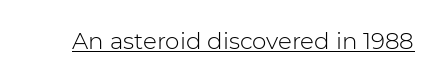
Students, observe the line beneath the letters — that is underlining. You can tell it's not italic because the verticals are truly vertical. Stems here are at most as thick as an everyday book face. Between one letter and the next there's only the usual sliver of space.
